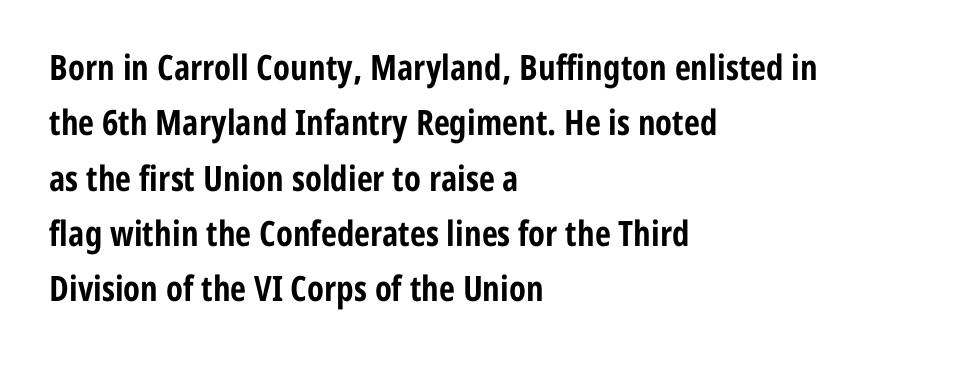
{"serif": "no", "italic": "no", "bold": "yes", "weight": "bold", "width": "condensed", "stroke_contrast": "low", "x_height": "medium", "monospaced": "no", "underline": "no", "align": "left", "line_spacing": "normal", "line_spacing_ratio": 1.58, "letter_spacing": "normal", "letter_spacing_em": 0.0, "glyph_px": 35}
